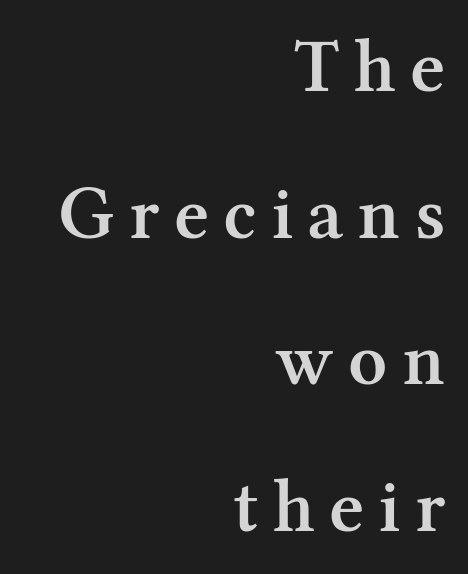
Varying glyph widths throughout — classic text-font behaviour. To sum up the face: it has serifs. The ragged edge is on the left, which tells us the setting is flush right. Each row of text sits above clean, open space. Italic? Not at all — the glyphs are vertical. The vertical gap from one line to the next is large.
